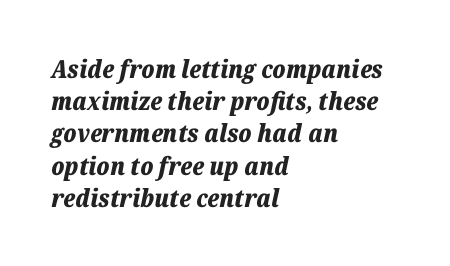
Q: Is the text bold? A: Yes.
Q: Is the text italic (slanted)? A: Yes, it leans right by about 12 degrees.
Q: Is the text underlined? A: No.
Q: How is the paragraph aligned? A: Left-aligned.
Q: Is the spacing between letters normal or unusually wide? A: Normal.
Q: Is the spacing between lines tight, normal or loose? A: Normal.
